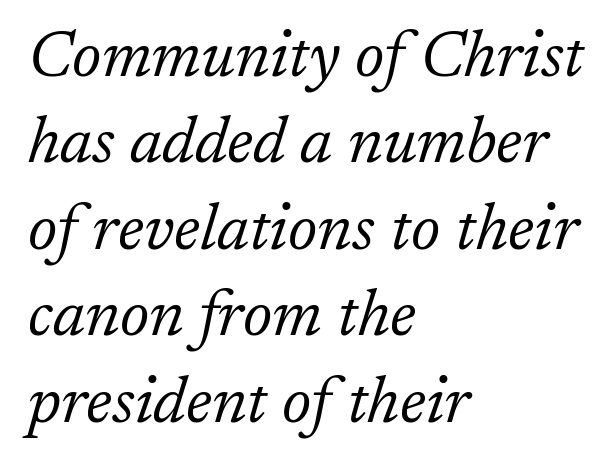
Whoever set this chose a conventional vertical rhythm. Stroke terminals: seriffed. Bare-footed words on every line. Characters follow at the spacing the type designer built in. Characters are canted at an angle relative to the baseline's perpendicular.
